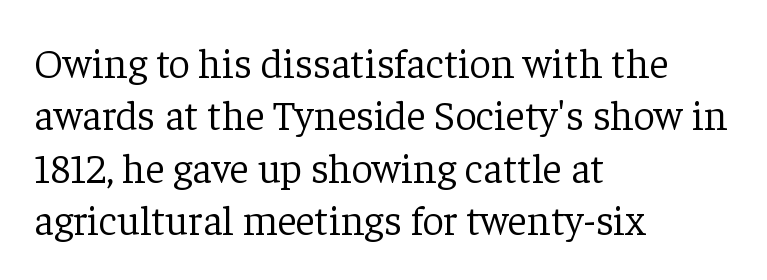
Q: Is the text bold? A: No.
Q: Is the text italic (slanted)? A: No, it is upright.
Q: Is the typeface a serif or a sans-serif typeface? A: Serif.
Q: Is the text underlined? A: No.
Q: How is the paragraph aligned? A: Left-aligned.
Q: Is the spacing between letters normal or unusually wide? A: Normal.
Q: Is the spacing between lines tight, normal or loose? A: Normal.
Q: Width (condensed, normal, or wide)? A: Normal.
Q: Stroke contrast? A: Low.
Q: x-height? A: Medium.
Q: Monospaced? A: No.
